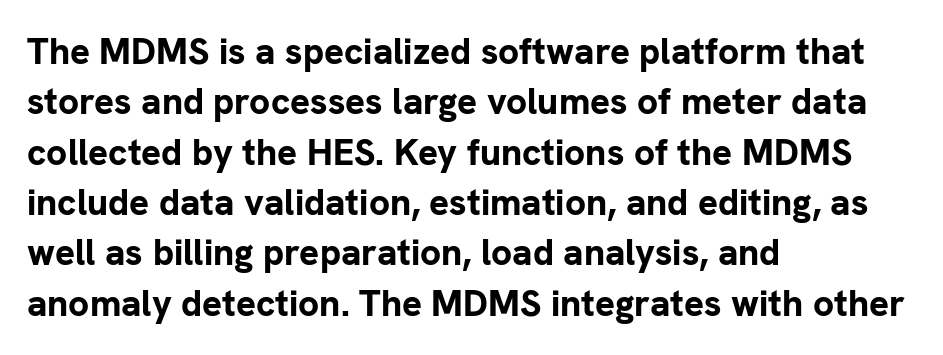
The image shows 37 px bold sans-serif type, upright; set left-aligned, normal line spacing (1.36x), normal letter spacing, not underlined; low stroke contrast and a medium x-height.
